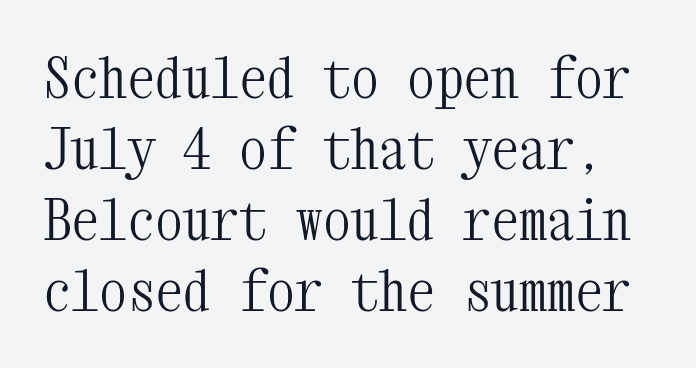
Q: Is the text bold? A: No.
Q: Is the text italic (slanted)? A: No, it is upright.
Q: Is the typeface a serif or a sans-serif typeface? A: Serif.
Q: Is the text underlined? A: No.
Q: Is the spacing between letters normal or unusually wide? A: Normal.
Q: Is the spacing between lines tight, normal or loose? A: Normal.
Q: Width (condensed, normal, or wide)? A: Condensed.
Q: Stroke contrast? A: Medium.
Q: x-height? A: Medium.
Q: Monospaced? A: Yes.
